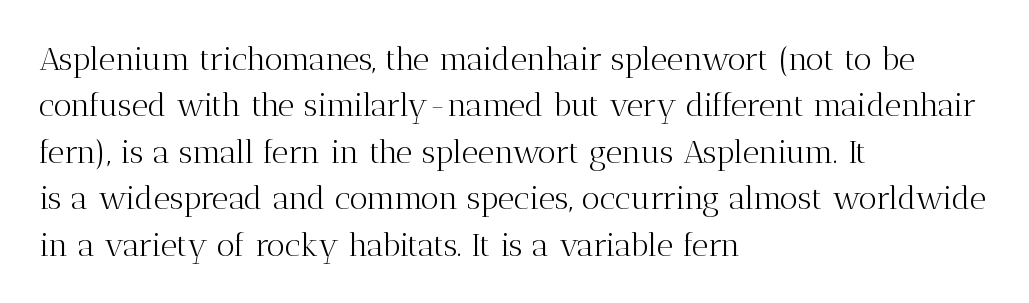
Q: Is the text bold? A: No.
Q: Is the text italic (slanted)? A: No, it is upright.
Q: Is the typeface a serif or a sans-serif typeface? A: Serif.
Q: Is the text underlined? A: No.
Q: How is the paragraph aligned? A: Left-aligned.
Q: Is the spacing between letters normal or unusually wide? A: Normal.
Q: Is the spacing between lines tight, normal or loose? A: Normal.
Q: Width (condensed, normal, or wide)? A: Normal.
Q: Stroke contrast? A: Medium.
Q: x-height? A: Medium.
Q: Monospaced? A: No.
